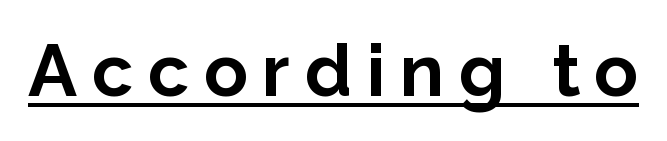
Q: Is the text bold? A: Yes.
Q: Is the text italic (slanted)? A: No, it is upright.
Q: Is the typeface a serif or a sans-serif typeface? A: Sans-serif.
Q: Is the text underlined? A: Yes.
Q: Is the spacing between letters normal or unusually wide? A: Unusually wide.
Q: Width (condensed, normal, or wide)? A: Normal.
Q: Stroke contrast? A: Low.
Q: x-height? A: Medium.
Q: Monospaced? A: No.
